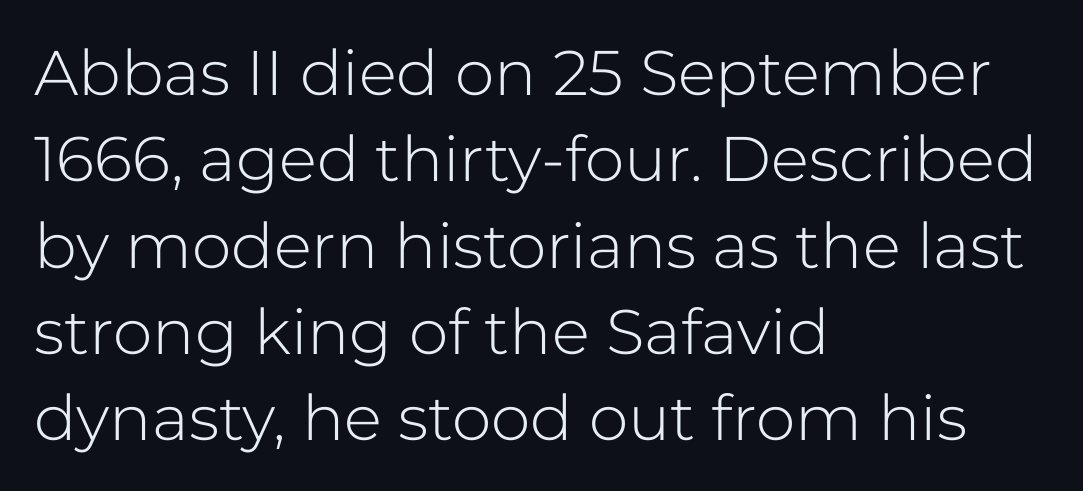
Reading down the column, the eye jumps a familiar distance to each next line. Standard letterfit; no display-style spreading of the glyphs. If you drew a line through each stem, it would be perfectly vertical. In CSS terms this would be text-align: left.
